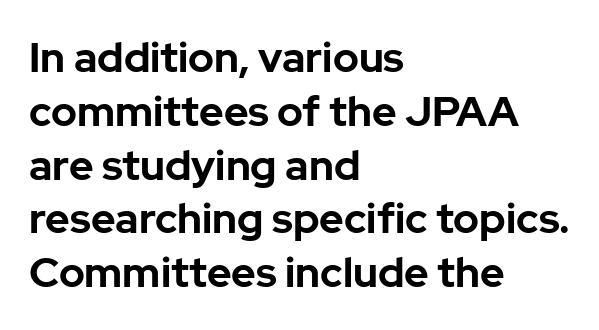
{"serif": "no", "italic": "no", "bold": "yes", "weight": "bold", "width": "normal", "stroke_contrast": "low", "x_height": "medium", "monospaced": "no", "underline": "no", "align": "left", "line_spacing": "normal", "line_spacing_ratio": 1.28, "letter_spacing": "normal", "letter_spacing_em": 0.0, "glyph_px": 42}
